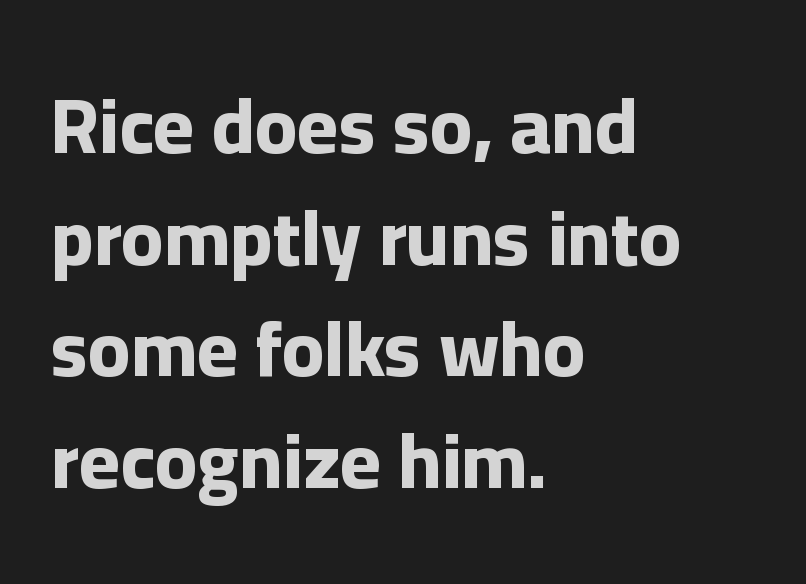
The image shows 78 px bold sans-serif type, upright; set left-aligned, normal line spacing (1.43x), normal letter spacing, not underlined; low stroke contrast and a medium x-height.
